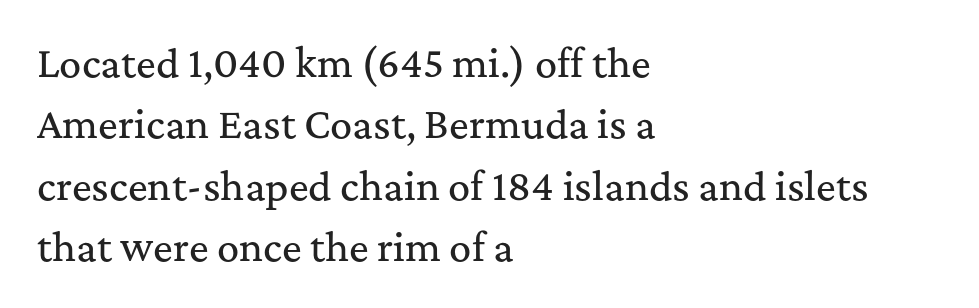
{"serif": "yes", "italic": "no", "width": "normal", "stroke_contrast": "medium", "x_height": "medium", "monospaced": "no", "underline": "no", "align": "left", "line_spacing": "normal", "line_spacing_ratio": 1.66, "letter_spacing": "normal", "letter_spacing_em": 0.0, "glyph_px": 37}
